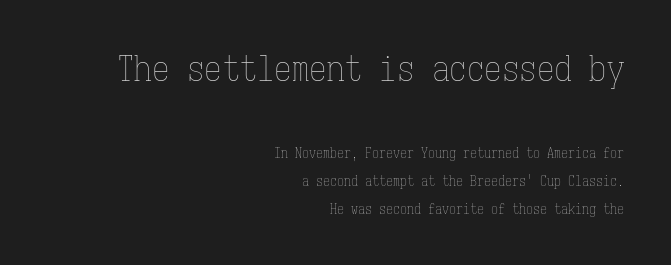
{"italic": "no", "bold": "no", "weight": "thin", "width": "condensed", "stroke_contrast": "low", "x_height": "medium", "monospaced": "yes", "underline": "no", "align": "right", "line_spacing": "loose", "line_spacing_ratio": 1.98, "letter_spacing": "normal", "letter_spacing_em": 0.0, "larger_block": "first", "size_ratio": 2.5, "glyph_px": 35}
